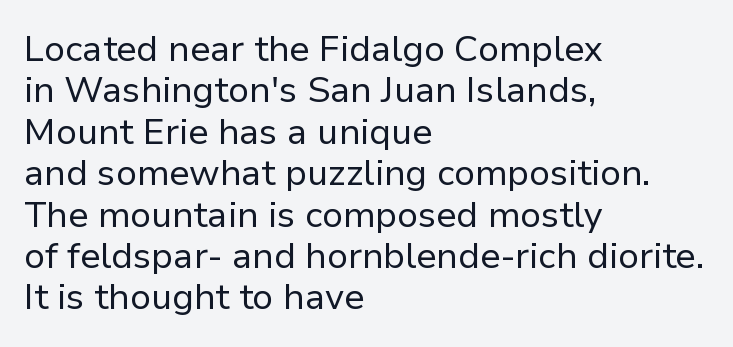
{"serif": "no", "italic": "no", "bold": "no", "weight": "regular", "width": "normal", "stroke_contrast": "low", "x_height": "medium", "monospaced": "no", "underline": "no", "align": "left", "line_spacing": "tight", "line_spacing_ratio": 1.15, "letter_spacing": "normal", "letter_spacing_em": 0.0, "glyph_px": 36}
